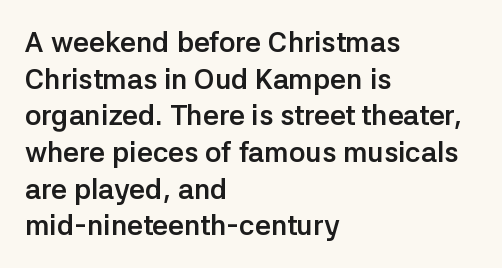
The image shows 28 px semibold sans-serif type, upright; set left-aligned, normal line spacing (1.31x), normal letter spacing, not underlined; low stroke contrast and a medium x-height.
